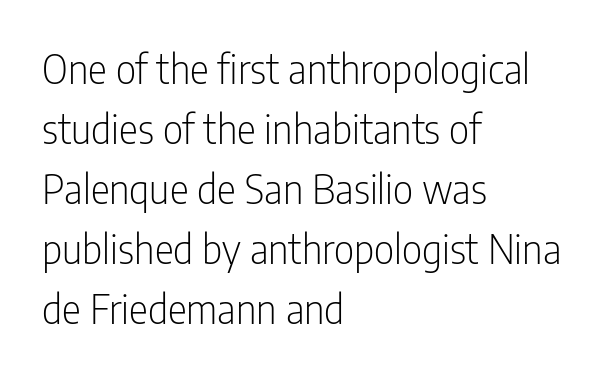
The image shows 40 px light, condensed sans-serif type, upright; set left-aligned, normal line spacing (1.5x), normal letter spacing, not underlined; low stroke contrast and a medium x-height.
